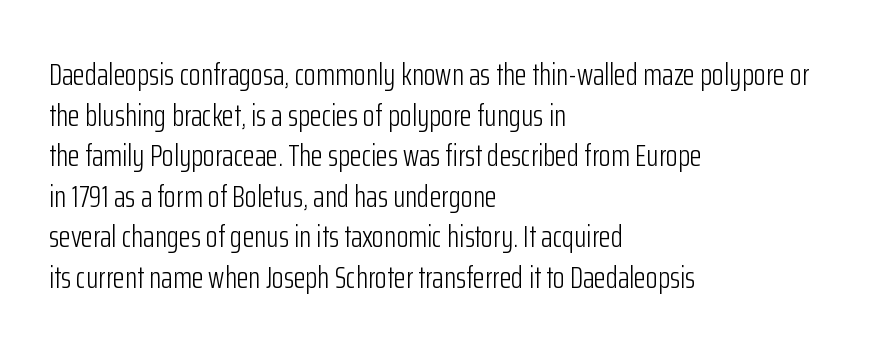
Q: Is the text bold? A: No.
Q: Is the text italic (slanted)? A: No, it is upright.
Q: Is the typeface a serif or a sans-serif typeface? A: Sans-serif.
Q: Is the text underlined? A: No.
Q: How is the paragraph aligned? A: Left-aligned.
Q: Is the spacing between letters normal or unusually wide? A: Normal.
Q: Is the spacing between lines tight, normal or loose? A: Normal.
Q: Width (condensed, normal, or wide)? A: Condensed.
Q: Stroke contrast? A: Low.
Q: x-height? A: Medium.
Q: Monospaced? A: No.
